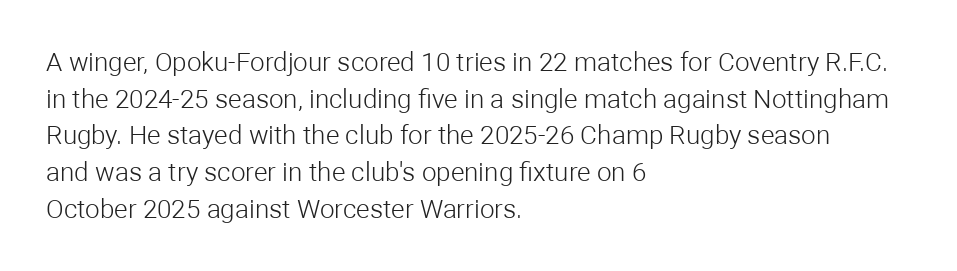
The image shows 26 px text type, upright; set left-aligned, normal line spacing (1.41x), normal letter spacing, not underlined.
